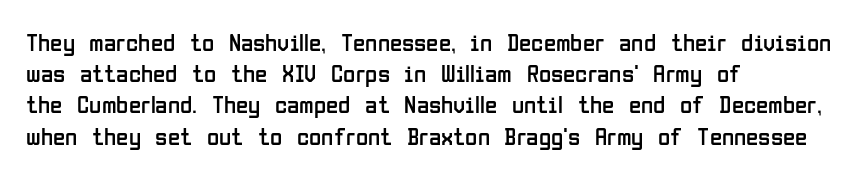
{"italic": "no", "bold": "no", "underline": "no", "align": "left", "line_spacing": "normal", "line_spacing_ratio": 1.25, "letter_spacing": "normal", "letter_spacing_em": 0.0, "glyph_px": 25}
